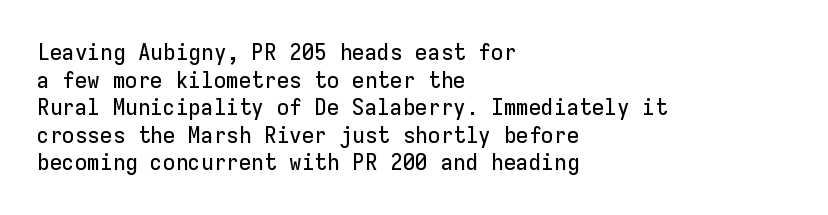
The image shows 23 px text type, upright; set left-aligned, line spacing 1.2x, normal letter spacing, not underlined.
